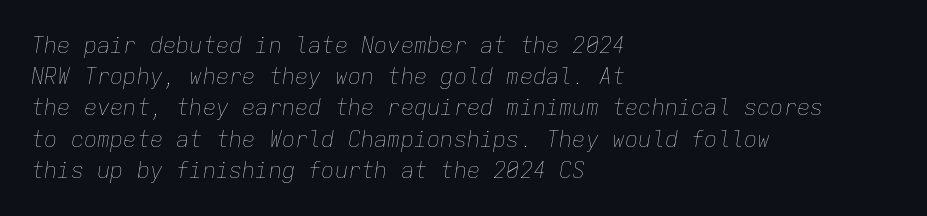
Q: Is the text bold? A: No.
Q: Is the text italic (slanted)? A: Yes, it leans right by about 9 degrees.
Q: Is the text underlined? A: No.
Q: How is the paragraph aligned? A: Left-aligned.
Q: Is the spacing between letters normal or unusually wide? A: Normal.
Q: Is the spacing between lines tight, normal or loose? A: Normal.
